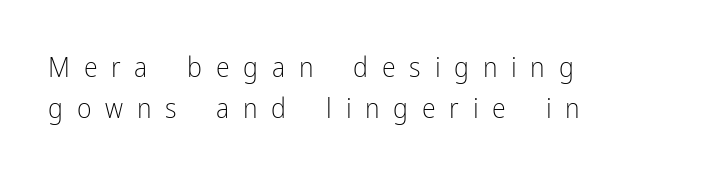
Q: Is the text bold? A: No.
Q: Is the text italic (slanted)? A: No, it is upright.
Q: Is the typeface a serif or a sans-serif typeface? A: Sans-serif.
Q: Is the text underlined? A: No.
Q: How is the paragraph aligned? A: Left-aligned.
Q: Is the spacing between letters normal or unusually wide? A: Unusually wide.
Q: Is the spacing between lines tight, normal or loose? A: Normal.
Q: Width (condensed, normal, or wide)? A: Condensed.
Q: Stroke contrast? A: Low.
Q: x-height? A: Medium.
Q: Monospaced? A: No.
